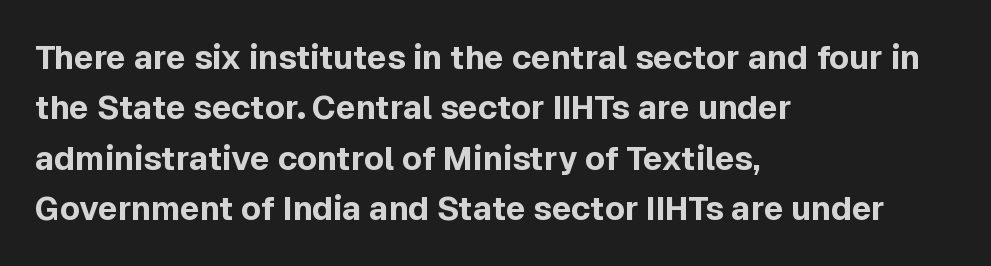
Q: Is the text bold? A: Yes.
Q: Is the text italic (slanted)? A: No, it is upright.
Q: Is the typeface a serif or a sans-serif typeface? A: Sans-serif.
Q: Is the text underlined? A: No.
Q: How is the paragraph aligned? A: Left-aligned.
Q: Is the spacing between letters normal or unusually wide? A: Normal.
Q: Is the spacing between lines tight, normal or loose? A: Normal.
Q: Width (condensed, normal, or wide)? A: Normal.
Q: x-height? A: Medium.
Q: Monospaced? A: No.
